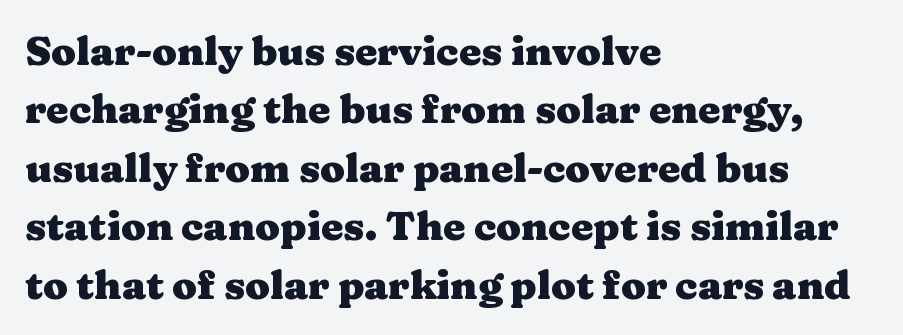
The image shows 40 px heavy, wide serif type, upright; set left-aligned, normal line spacing (1.46x), normal letter spacing, not underlined; medium stroke contrast and a medium x-height.
